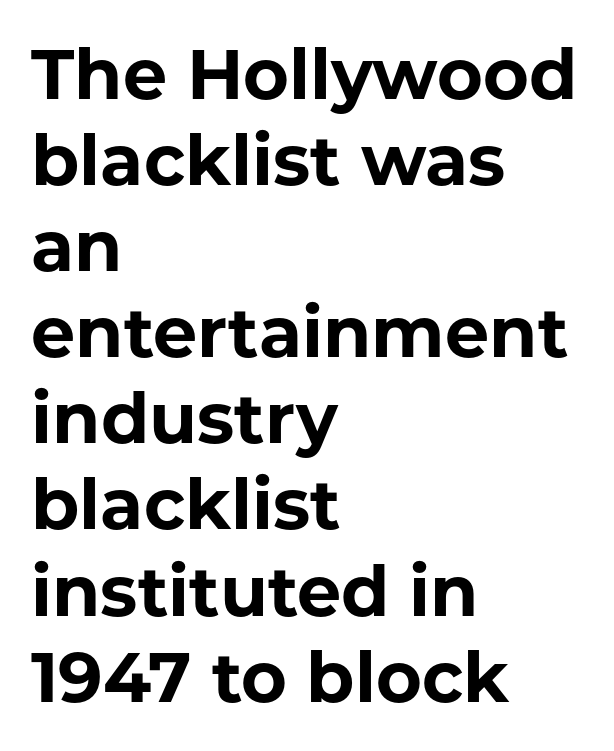
The sample has been set heavy, in full bold. Note: no serifs on the glyphs. The rendering uses natural spacing where letterforms have individual widths. Is there any slant? The stems are plumb. Students, note that the glyphs here touch the page at normal intervals. Check the space under the baseline: it is left empty.
